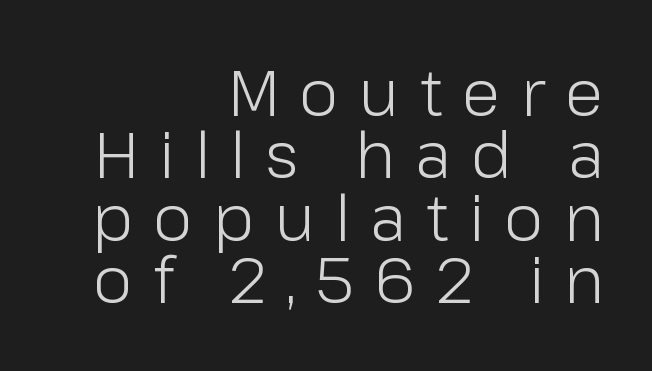
{"serif": "no", "italic": "no", "bold": "no", "weight": "light", "width": "normal", "stroke_contrast": "low", "x_height": "medium", "monospaced": "no", "underline": "no", "align": "right", "line_spacing": "tight", "line_spacing_ratio": 0.99, "letter_spacing": "wide", "letter_spacing_em": 0.32, "glyph_px": 63}
